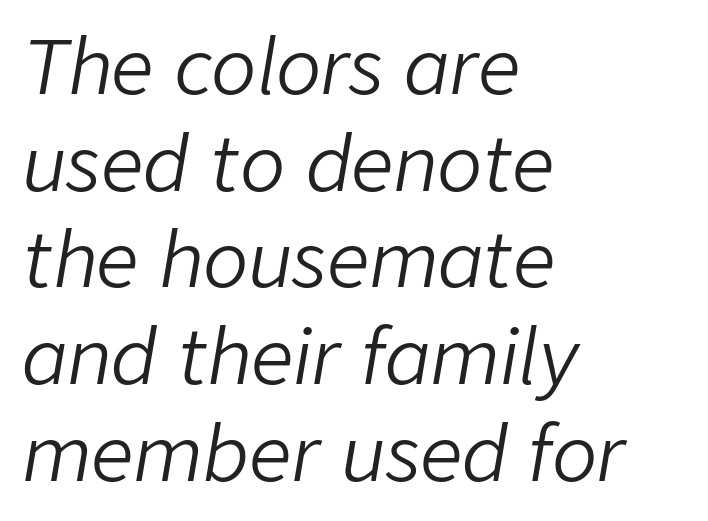
A typesetter would call this leading conventional body-copy spacing. The gaps between neighbouring characters are ordinary and unremarkable. Each letter keeps its own natural width here, so spacing adapts to shape. Check the space under the baseline: it is left empty. Is the type heavy? It reads as light-to-regular instead. The ragged edge is on the right, which tells us the setting is flush left.
